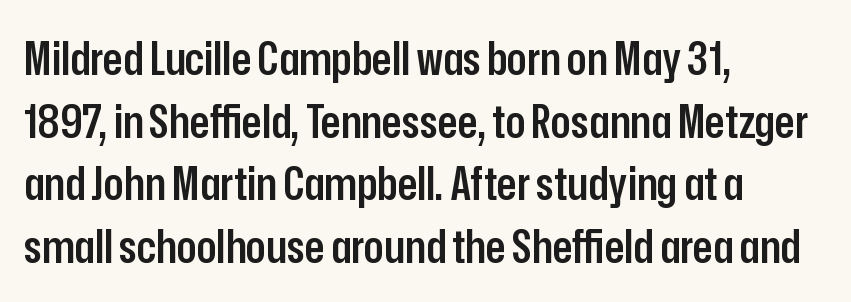
Q: Is the text bold? A: Semi-bold.
Q: Is the text italic (slanted)? A: No, it is upright.
Q: Is the typeface a serif or a sans-serif typeface? A: Sans-serif.
Q: Is the text underlined? A: No.
Q: How is the paragraph aligned? A: Left-aligned.
Q: Is the spacing between letters normal or unusually wide? A: Normal.
Q: Is the spacing between lines tight, normal or loose? A: Normal.
Q: Width (condensed, normal, or wide)? A: Condensed.
Q: Stroke contrast? A: Low.
Q: x-height? A: Medium.
Q: Monospaced? A: No.
